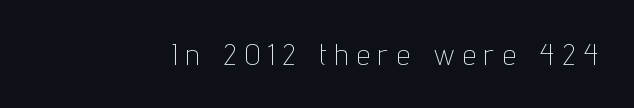
Underline: absent. Spacing verdict: proportional, widths tailored to each character. The axis of the letterforms is exactly vertical. You can tell from the bare stems that sans-serif type was used. The cut favours lightness, reaching ordinary text weight at its darkest. Display-style spreading of the glyphs; the letterfit is very open.
